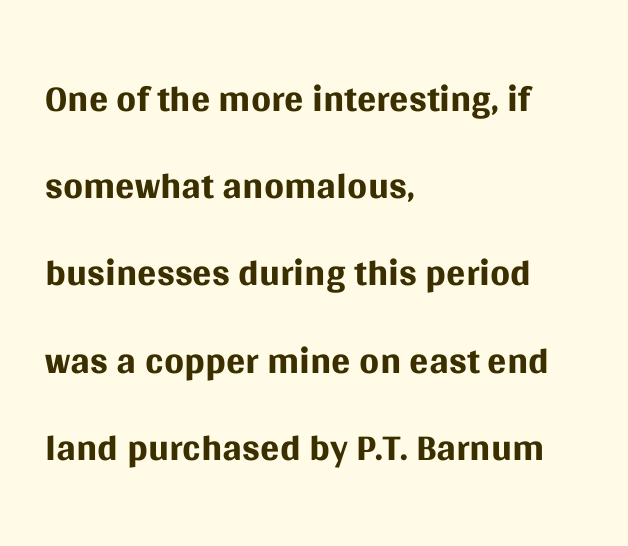
Q: Is the text bold? A: No.
Q: Is the text italic (slanted)? A: No, it is upright.
Q: Is the typeface a serif or a sans-serif typeface? A: Sans-serif.
Q: Is the text underlined? A: No.
Q: How is the paragraph aligned? A: Left-aligned.
Q: Is the spacing between letters normal or unusually wide? A: Normal.
Q: Is the spacing between lines tight, normal or loose? A: Normal.
Q: Width (condensed, normal, or wide)? A: Normal.
Q: Stroke contrast? A: Medium.
Q: x-height? A: Large.
Q: Monospaced? A: No.
